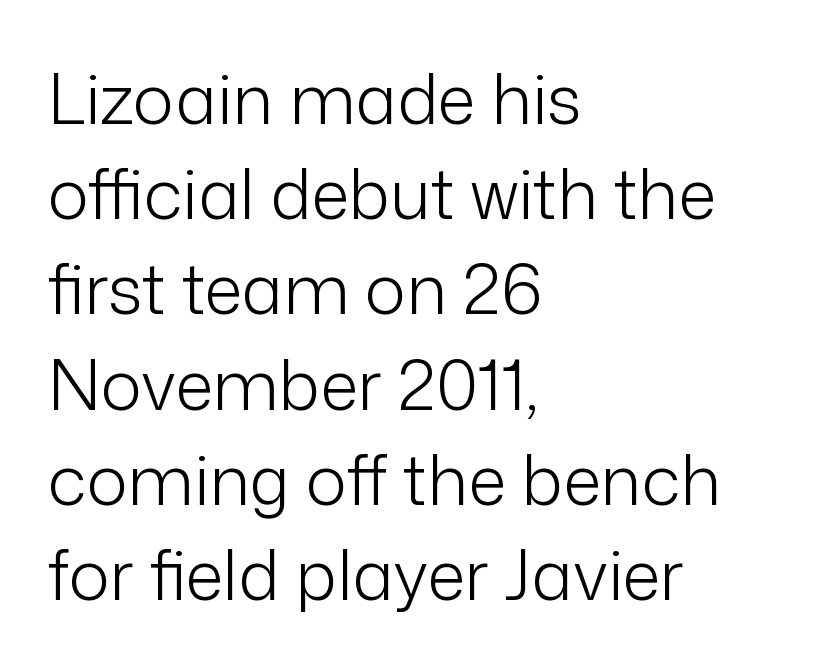
The image shows 69 px light sans-serif type, upright; set left-aligned, normal line spacing (1.38x), normal letter spacing, not underlined; low stroke contrast and a medium x-height.
